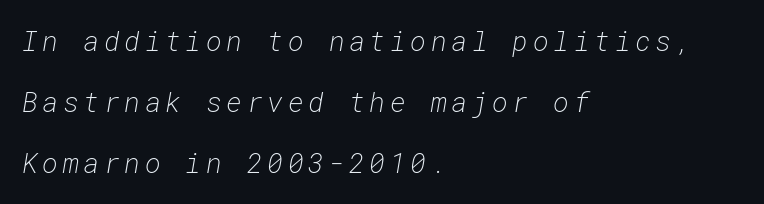
The image shows 27 px text type, italic (leaning right); set left-aligned, loose line spacing (2.26x), not underlined.
